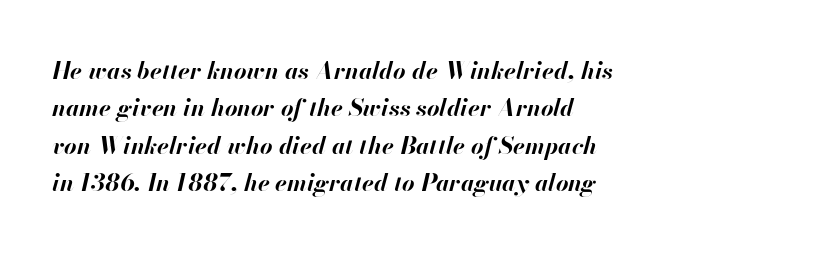
The image shows 24 px bold type, italic (leaning right); set left-aligned, normal line spacing (1.56x), normal letter spacing, not underlined.
